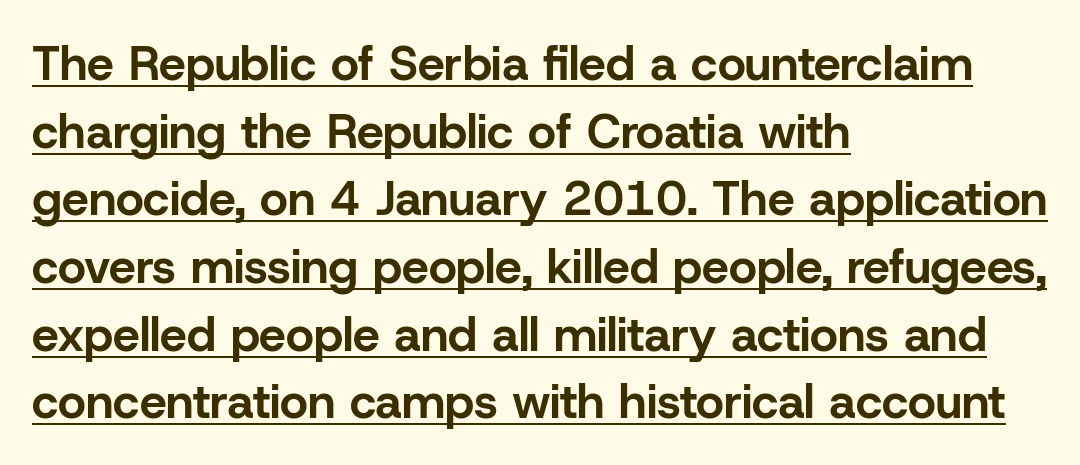
The image shows 48 px bold sans-serif type, upright; set left-aligned, normal line spacing (1.41x), normal letter spacing, underlined; low stroke contrast and a medium x-height.
